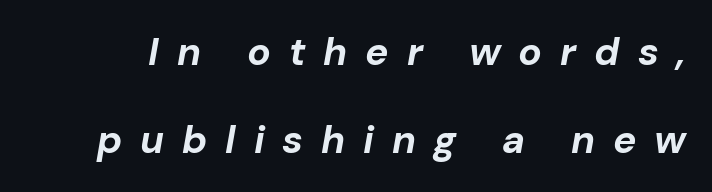
The image shows 39 px bold type, italic (leaning right); set loose line spacing (2.25x), unusually wide letter spacing (+0.46 em), not underlined; low stroke contrast and a medium x-height.
